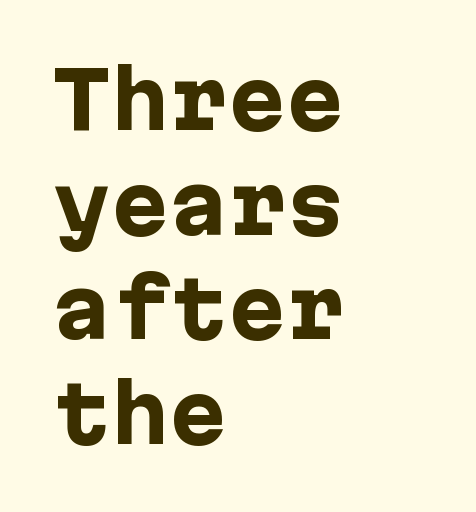
The image shows 78 px heavy sans-serif type, upright; set left-aligned, normal line spacing (1.34x), normal letter spacing, not underlined; low stroke contrast and a medium x-height.
